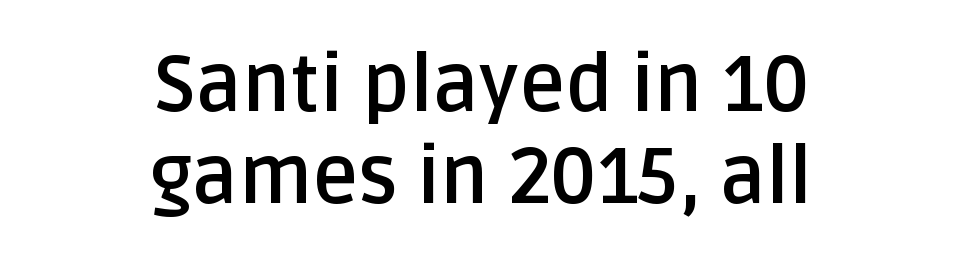
Q: Is the text bold? A: Yes.
Q: Is the text italic (slanted)? A: No, it is upright.
Q: Is the typeface a serif or a sans-serif typeface? A: Sans-serif.
Q: Is the text underlined? A: No.
Q: How is the paragraph aligned? A: Centered.
Q: Is the spacing between letters normal or unusually wide? A: Normal.
Q: Width (condensed, normal, or wide)? A: Normal.
Q: Stroke contrast? A: Low.
Q: x-height? A: Large.
Q: Monospaced? A: No.
